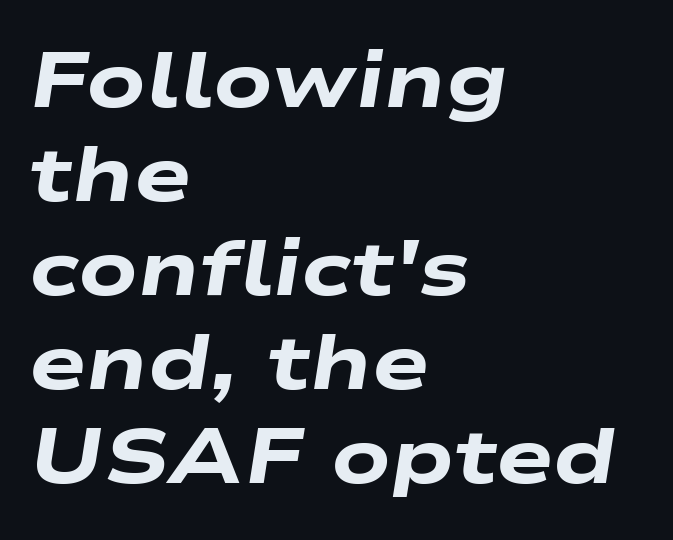
The image shows 77 px heavy, wide type, italic (leaning right); set left-aligned, line spacing 1.22x, normal letter spacing, not underlined; low stroke contrast and a medium x-height.
